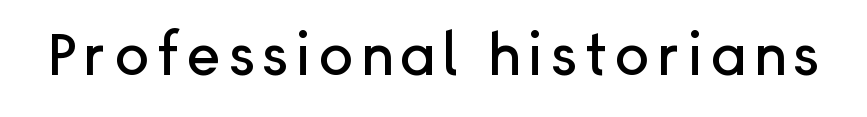
A roman cut, with each character standing at attention. The passage shown is typed in a proportional face where columns would drift. Each letter's strokes conclude bluntly, with no projecting serifs. The space beneath each line is pristine and unruled.
